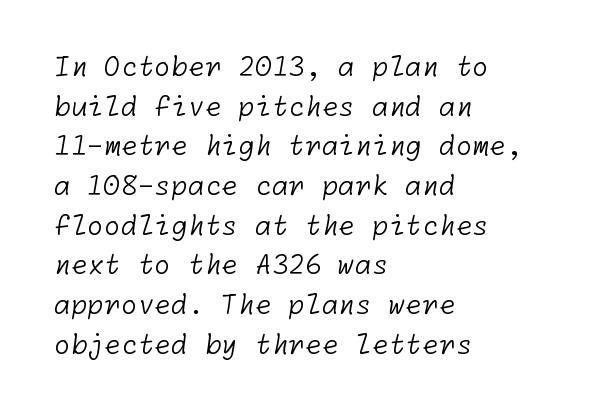
Summary of weight: not heavy and not bold. Quick note: underline off. These lines keep a tight, regular rhythm from letter to letter. Alignment: flush left.
